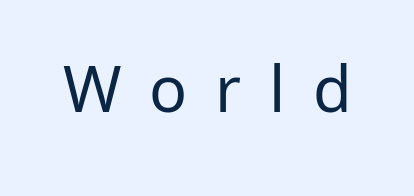
Check where the strokes stop: nothing finishes them off — pure sans. Vertical strokes here are truly vertical. Letters have the restrained weight of plain body copy at most. Spacing verdict: proportional, widths tailored to each character.
